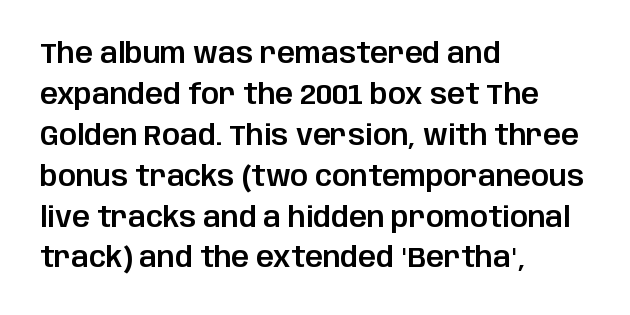
The face used here is proportionally spaced, like ordinary book or web type. This rendering leaves character spacing at its baseline value. The typesetter chose a ragged-right arrangement here. Words float on clear page, feet unadorned. This is the regular roman posture of the typeface.
